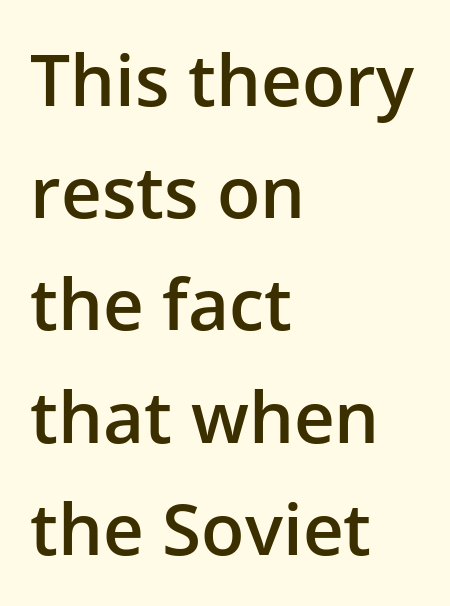
The typesetter chose a ragged-right arrangement here. Caption: standard tracking, unaltered. Bare-footed words on every line. Does the weight exceed regular? Yes, but only to semibold. These lines are composed in type without serifs. The letters stand upright; this is a roman face.
